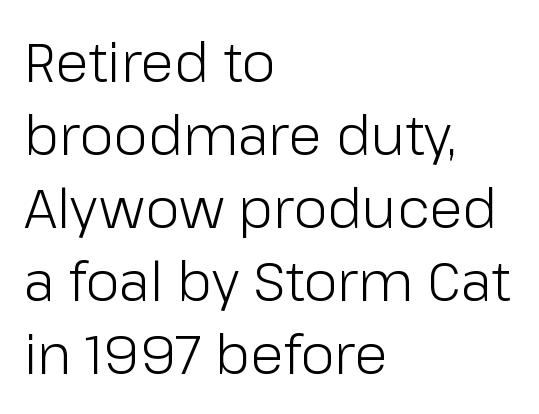
The string is rendered with underlining switched off. Caption: multi-line text, flush left, ragged right. The type family on display is of the sans-serif kind. There is no visible air inserted between adjacent glyphs. The lettering holds an erect, upright posture throughout.
